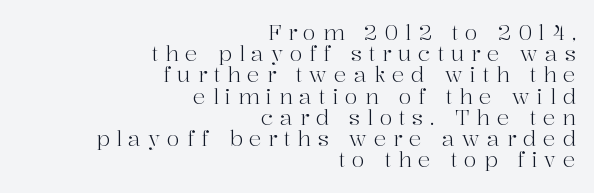
{"italic": "no", "bold": "no", "underline": "no", "align": "right", "line_spacing": "tight", "line_spacing_ratio": 1.01, "letter_spacing": "wide", "letter_spacing_em": 0.32, "glyph_px": 21}
